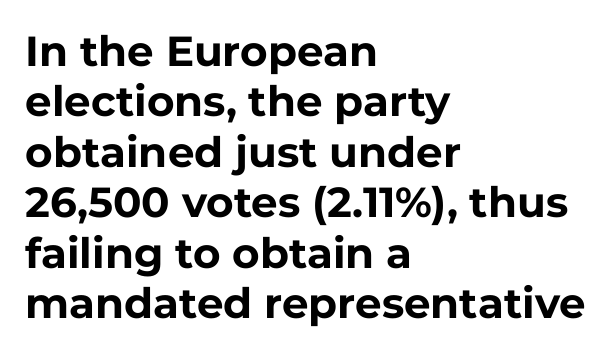
Q: Is the text bold? A: Yes.
Q: Is the text italic (slanted)? A: No, it is upright.
Q: Is the typeface a serif or a sans-serif typeface? A: Sans-serif.
Q: Is the text underlined? A: No.
Q: How is the paragraph aligned? A: Left-aligned.
Q: Is the spacing between letters normal or unusually wide? A: Normal.
Q: Width (condensed, normal, or wide)? A: Normal.
Q: Stroke contrast? A: Low.
Q: x-height? A: Medium.
Q: Monospaced? A: No.
